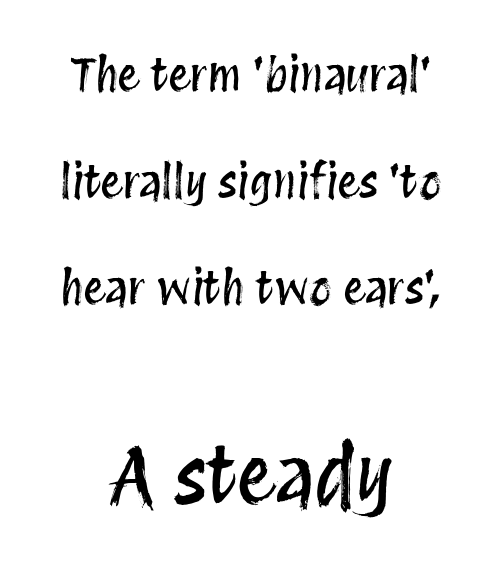
Q: Is the text italic (slanted)? A: No, it is upright.
Q: Is the text underlined? A: No.
Q: How is the paragraph aligned? A: Centered.
Q: Is the spacing between letters normal or unusually wide? A: Normal.
Q: Is the spacing between lines tight, normal or loose? A: Loose.
Q: Which block of text is set in a larger size, the first (top) or the second (bottom)? A: The second (bottom) one.
Q: Width (condensed, normal, or wide)? A: Condensed.
Q: Stroke contrast? A: Medium.
Q: x-height? A: Large.
Q: Monospaced? A: No.
